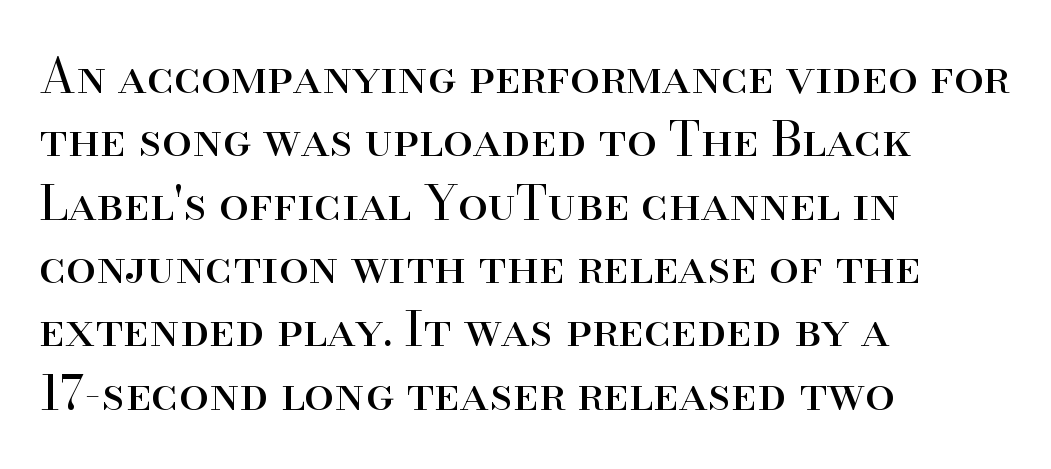
The image shows 48 px regular-weight serif type, upright; set left-aligned, normal line spacing (1.32x), normal letter spacing, not underlined; high stroke contrast and a small x-height.
